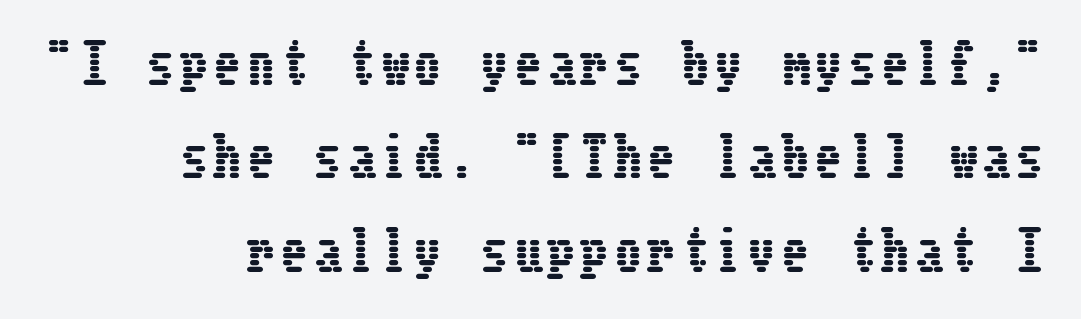
Where is the straight margin? On the right. Designer's note — italics off, roman on. Honestly, there is no underline to notice here at all.
